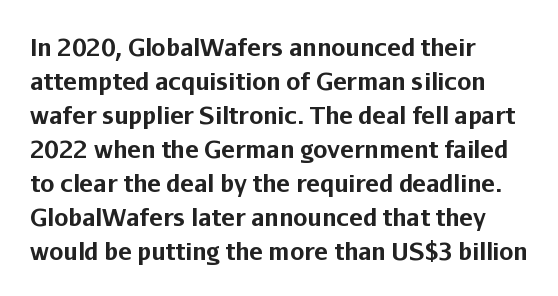
Q: Is the text bold? A: Yes.
Q: Is the text italic (slanted)? A: No, it is upright.
Q: Is the text underlined? A: No.
Q: How is the paragraph aligned? A: Left-aligned.
Q: Is the spacing between letters normal or unusually wide? A: Normal.
Q: Is the spacing between lines tight, normal or loose? A: Normal.
